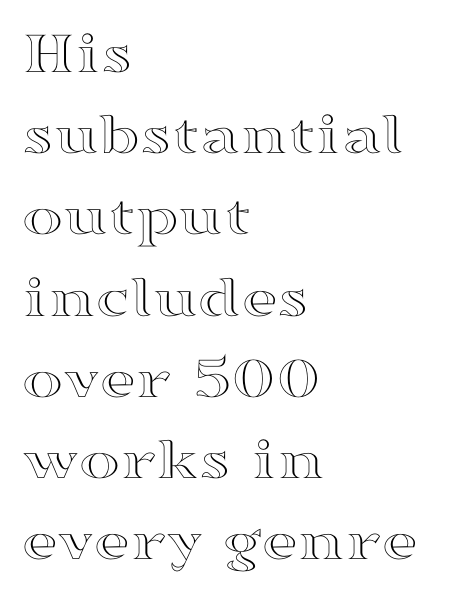
The image shows 62 px wide type, upright; set left-aligned, normal line spacing (1.31x), normal letter spacing, not underlined; a medium x-height.
